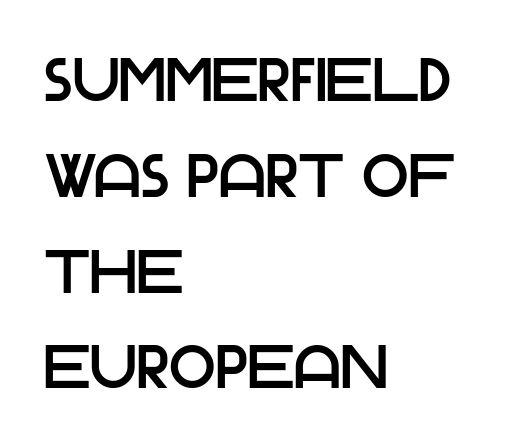
{"serif": "no", "italic": "no", "width": "normal", "stroke_contrast": "low", "x_height": "large", "monospaced": "no", "underline": "no", "align": "left", "line_spacing": "normal", "line_spacing_ratio": 1.57, "letter_spacing": "normal", "letter_spacing_em": 0.0, "glyph_px": 61}
